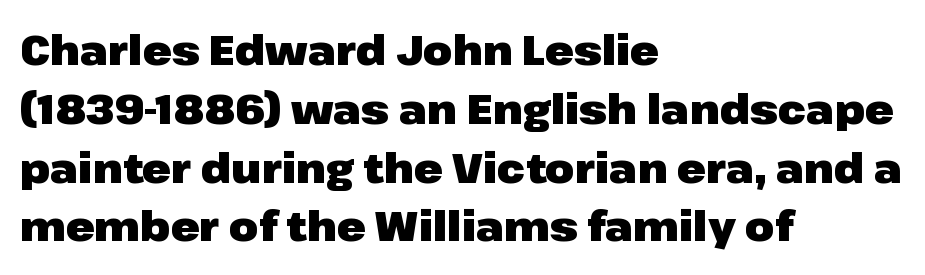
The image shows 42 px heavy sans-serif type, upright; set left-aligned, normal line spacing (1.4x), normal letter spacing, not underlined; low stroke contrast and a medium x-height.
